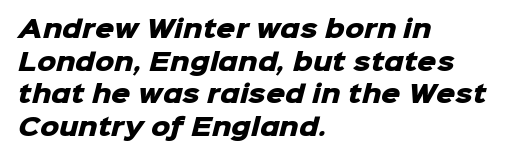
The rag falls on the right side of this text block. The space directly below the letters is spotless. The type is set solid horizontally, with unmodified tracking. Heft: maximum for text — a bold. One glance says typical: line gaps are just what's usual.
